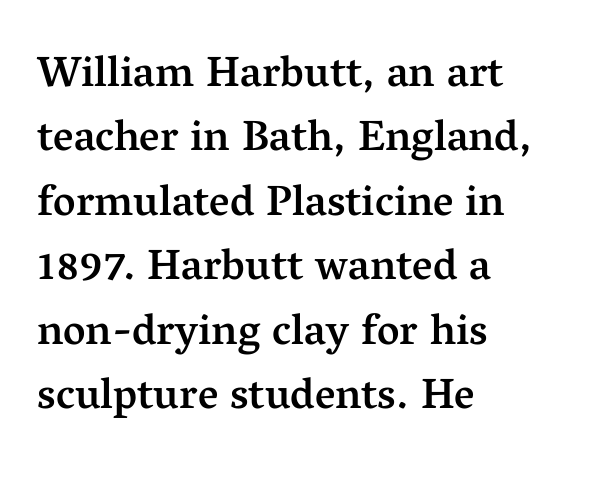
Q: Is the text bold? A: Semi-bold.
Q: Is the text italic (slanted)? A: No, it is upright.
Q: Is the typeface a serif or a sans-serif typeface? A: Serif.
Q: Is the text underlined? A: No.
Q: How is the paragraph aligned? A: Left-aligned.
Q: Is the spacing between letters normal or unusually wide? A: Normal.
Q: Is the spacing between lines tight, normal or loose? A: Normal.
Q: Width (condensed, normal, or wide)? A: Normal.
Q: Stroke contrast? A: Medium.
Q: x-height? A: Medium.
Q: Monospaced? A: No.
